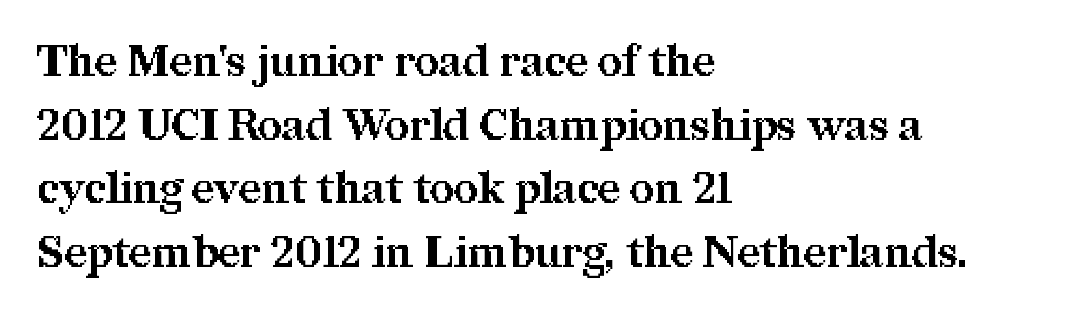
Underline: absent. Summary of vertical rhythm: regular, with standard interline spacing. This sample uses plain, unmodified letter spacing. Stroke terminals: seriffed. Which margin do the lines hug? The left one — the right edge is uneven. Do the letters lean? They stand straight.
